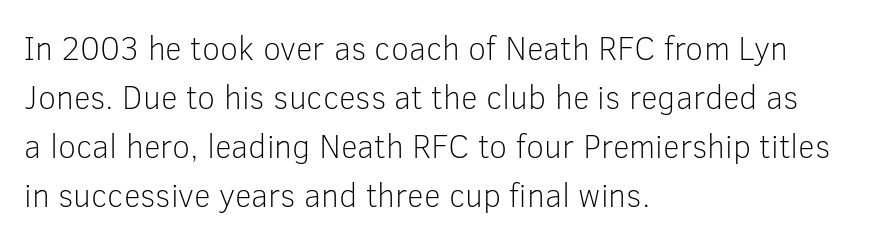
The image shows 33 px light sans-serif type, upright; set left-aligned, normal line spacing (1.48x), normal letter spacing, not underlined; low stroke contrast and a medium x-height.
